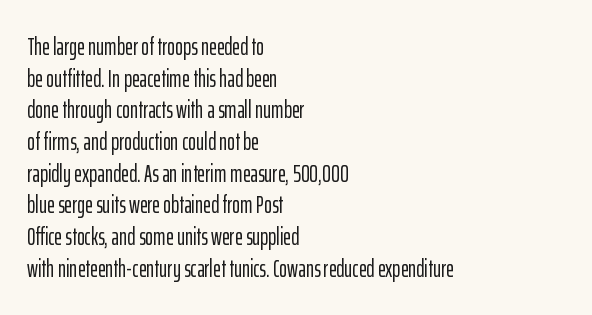
The image shows 24 px text type, upright; set left-aligned, normal line spacing (1.32x), normal letter spacing, not underlined.
